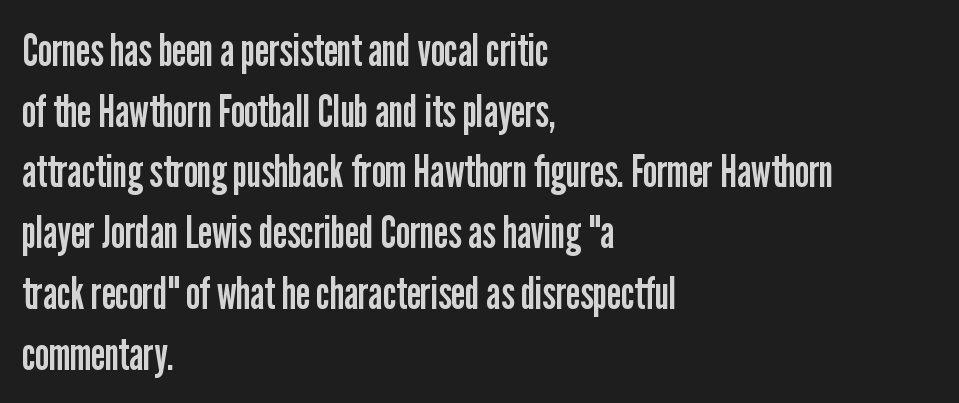
{"serif": "no", "italic": "no", "bold": "no", "weight": "regular", "width": "condensed", "stroke_contrast": "low", "x_height": "medium", "monospaced": "no", "underline": "no", "align": "left", "line_spacing": "normal", "line_spacing_ratio": 1.35, "letter_spacing": "normal", "letter_spacing_em": 0.0, "glyph_px": 45}
